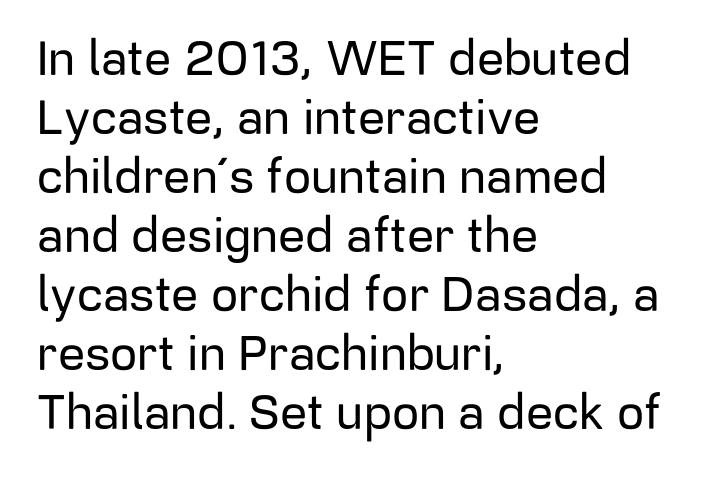
The image shows 48 px sans-serif type, upright; set left-aligned, line spacing 1.23x, normal letter spacing, not underlined; low stroke contrast and a medium x-height.
